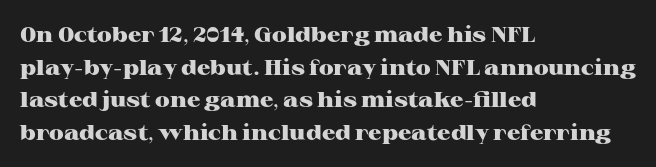
{"italic": "no", "bold": "yes", "underline": "no", "align": "left", "line_spacing": "normal", "line_spacing_ratio": 1.55, "letter_spacing": "normal", "letter_spacing_em": 0.0, "glyph_px": 21}
